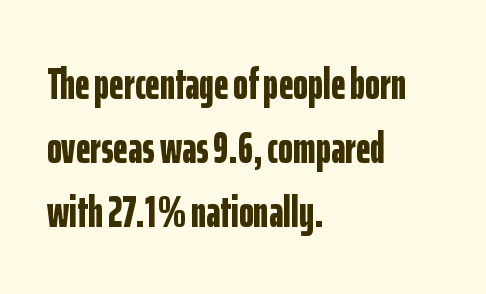
Its strokes are broad and dark, the hallmark of bold type. The strip under each line holds only bare page. Baseline-to-baseline distance is the conventional proportion of letter height. Every character sits straight up, as roman type does.
